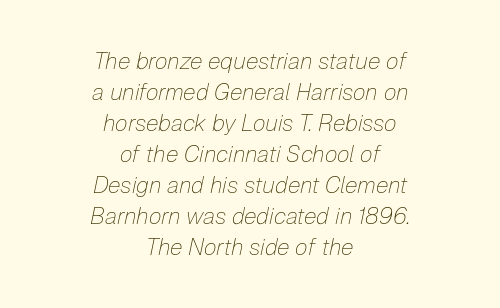
The image shows 23 px text type, italic (leaning right); set centered, normal line spacing (1.35x), normal letter spacing, not underlined.
